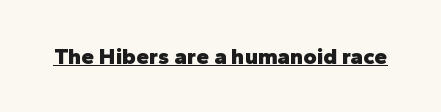
Q: Is the text bold? A: Yes.
Q: Is the text italic (slanted)? A: No, it is upright.
Q: Is the text underlined? A: Yes.
Q: Is the spacing between letters normal or unusually wide? A: Normal.
